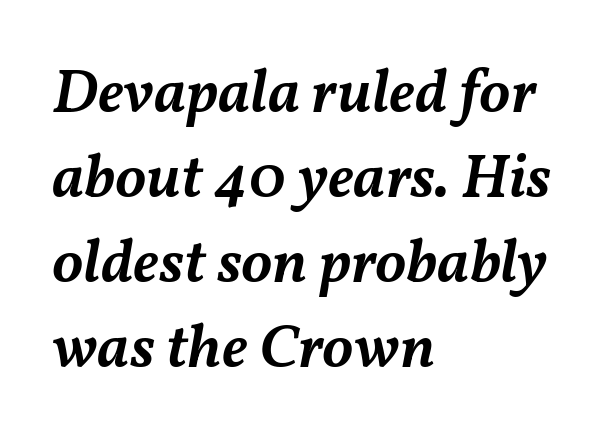
The specimen omits any rule beneath the text block's lines. A typesetter would call this zero additional tracking. The vertical gap from one line to the next is medium. Spacing verdict: proportional, widths tailored to each character.
